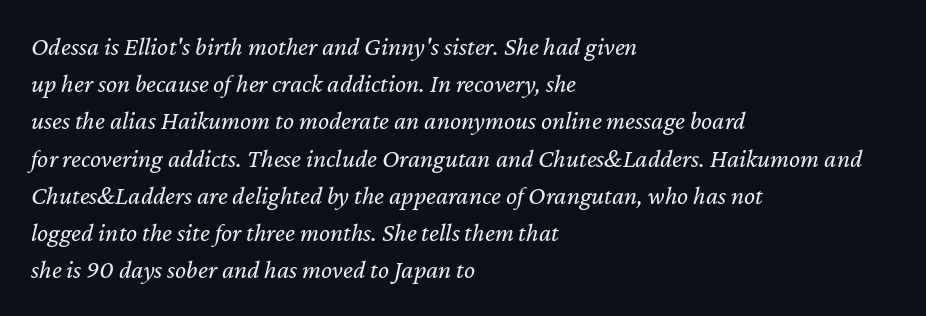
Stems and bowls with no extra thickness — not bold. Check the space under the baseline: it is left empty. Characters are canted at an angle relative to the baseline's perpendicular. Students, observe: this is what conventionally led text looks like. The rendering keeps characters at their native spacing. The passage is arranged the way most books set body copy — flush left.
